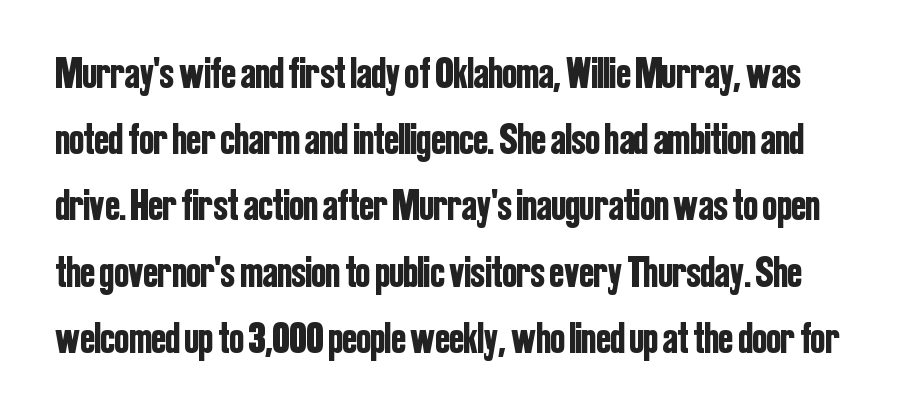
Q: Is the text italic (slanted)? A: No, it is upright.
Q: Is the typeface a serif or a sans-serif typeface? A: Sans-serif.
Q: Is the text underlined? A: No.
Q: Is the spacing between letters normal or unusually wide? A: Normal.
Q: Is the spacing between lines tight, normal or loose? A: Normal.
Q: Width (condensed, normal, or wide)? A: Condensed.
Q: Stroke contrast? A: Low.
Q: x-height? A: Medium.
Q: Monospaced? A: No.
